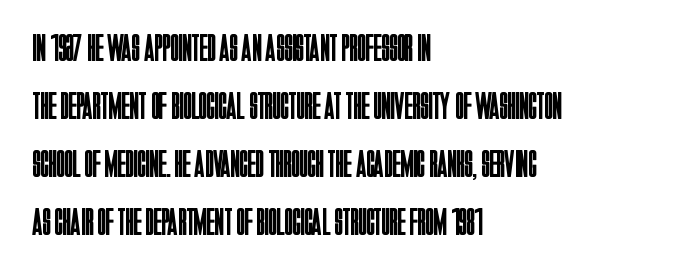
{"serif": "no", "italic": "no", "bold": "no", "weight": "regular", "width": "condensed", "stroke_contrast": "low", "x_height": "large", "monospaced": "no", "underline": "no", "align": "left", "line_spacing": "normal", "line_spacing_ratio": 1.53, "letter_spacing": "normal", "letter_spacing_em": 0.0, "glyph_px": 38}
